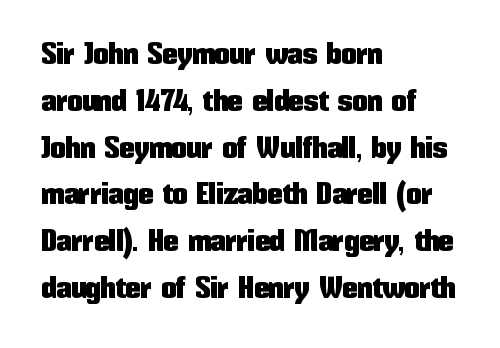
Q: Is the text italic (slanted)? A: No, it is upright.
Q: Is the typeface a serif or a sans-serif typeface? A: Sans-serif.
Q: Is the text underlined? A: No.
Q: How is the paragraph aligned? A: Left-aligned.
Q: Is the spacing between letters normal or unusually wide? A: Normal.
Q: Is the spacing between lines tight, normal or loose? A: Normal.
Q: Width (condensed, normal, or wide)? A: Condensed.
Q: Stroke contrast? A: Low.
Q: x-height? A: Medium.
Q: Monospaced? A: No.
